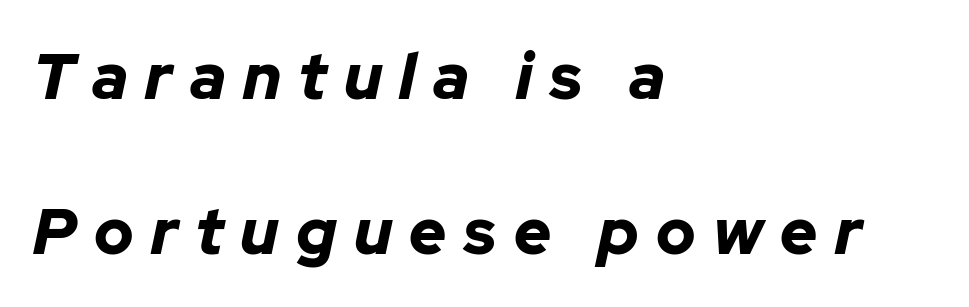
{"italic": "yes", "lean": "right", "slant_degrees": 12, "bold": "yes", "weight": "bold", "width": "normal", "stroke_contrast": "low", "x_height": "medium", "monospaced": "no", "underline": "no", "align": "left", "line_spacing": "loose", "line_spacing_ratio": 2.42, "letter_spacing": "wide", "letter_spacing_em": 0.27, "glyph_px": 64}
